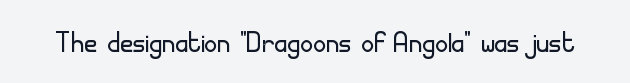
The image shows 36 px light sans-serif type, upright; set normal letter spacing, not underlined; low stroke contrast and a small x-height.
